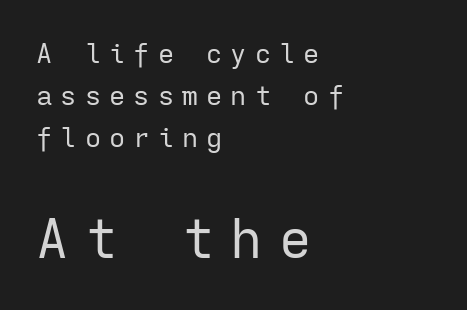
You could count columns in this text — the font is strictly monospaced. Which chunk is bigger? The second one — the bottom block dwarfs the top. Italic: no, the glyphs are upright roman. The baseline area is clear.
